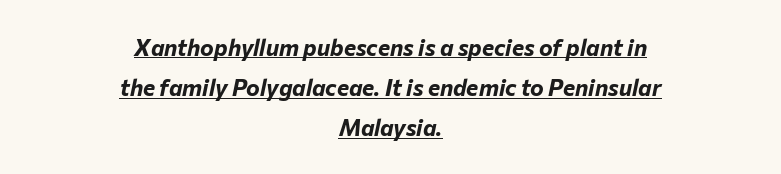
{"italic": "yes", "lean": "right", "slant_degrees": 12, "bold": "yes", "underline": "yes", "align": "center", "line_spacing_ratio": 1.75, "letter_spacing": "normal", "letter_spacing_em": 0.0, "glyph_px": 23}
